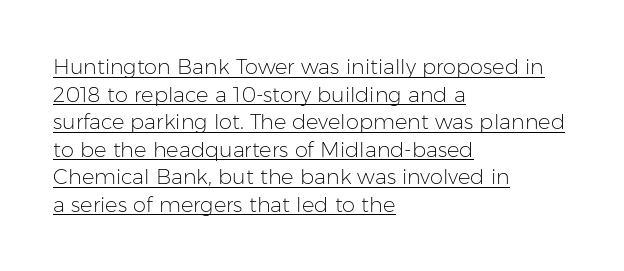
Here the glyphs are tracked normally, forming tight word shapes. This is underlined copy, the kind a proofreader might mark for attention. Posture: vertical. Notice how the passage keeps a crisp vertical edge on the left only.
